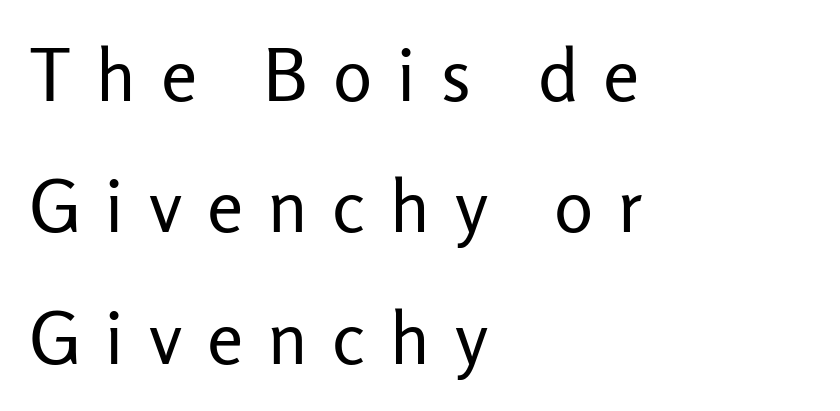
Inter-character spacing is expanded well beyond the font's built-in metrics. Examine the stroke ends and you'll find no serifs. Every character sits straight up, as roman type does. Left-aligned paragraph, ragged on the right. Proportional: the letters do not fall into vertical columns. The typeface has the unassuming heft of standard copy or less.
